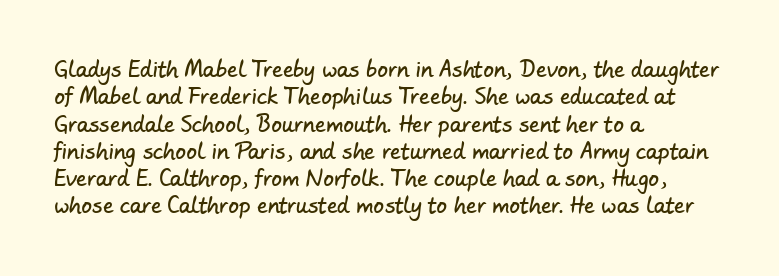
Any mark beneath the type? The region is blank. The vertical gap from one line to the next is medium. Compared with typical body copy, the letter spacing here is the same. The compositor pushed each line to the left boundary.
